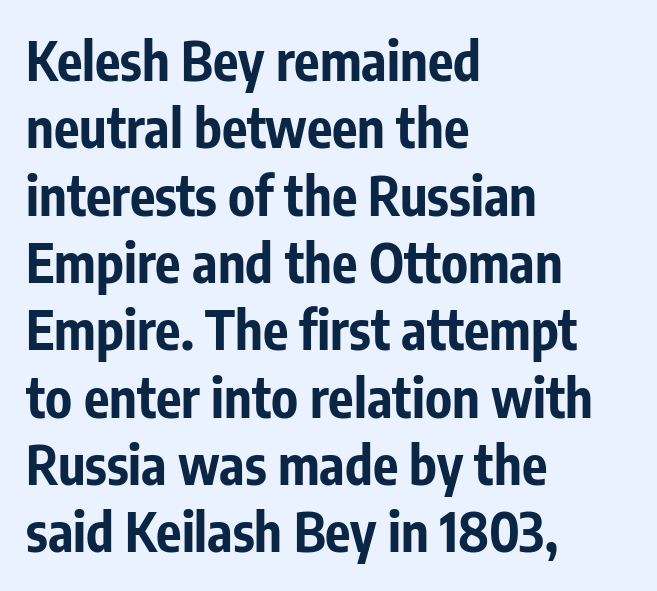
Each word holds together tightly as a unit, with standard inter-letter gaps. The face used here is a sans, in the tradition of grotesques and geometrics. Rule under the text: the space is simply empty. No italicization has been applied; the sample stays upright.
